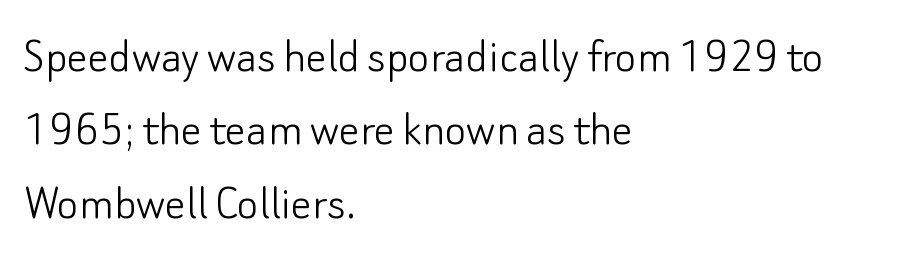
Short note: letters normally spaced. These lines are set flush left with a ragged right edge. Notice how descenders clear the ascenders below comfortably — that's standard leading. The letters advance in unequal steps, a hallmark of proportional type.
